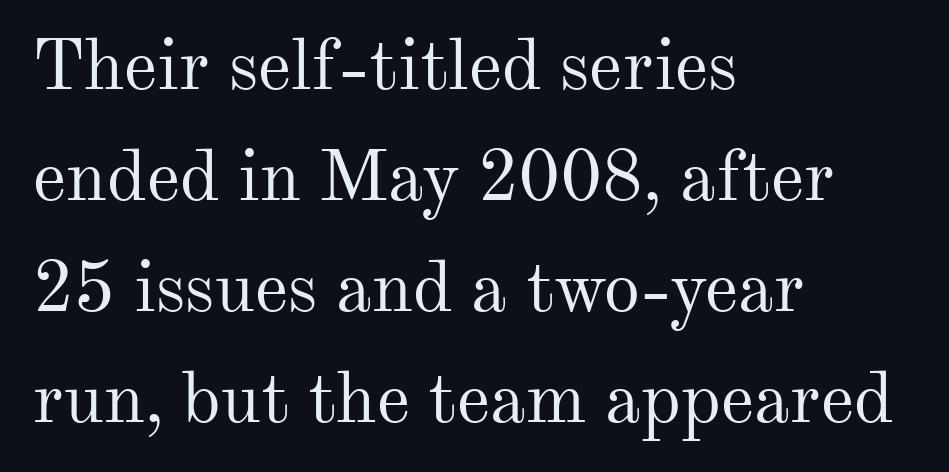
The rendering uses a moderate line-height, typical for paragraphs. The space beneath each line is pristine and unruled. The font family rendered here belongs to the serif group. Unbolded letterforms with no extra heft.
